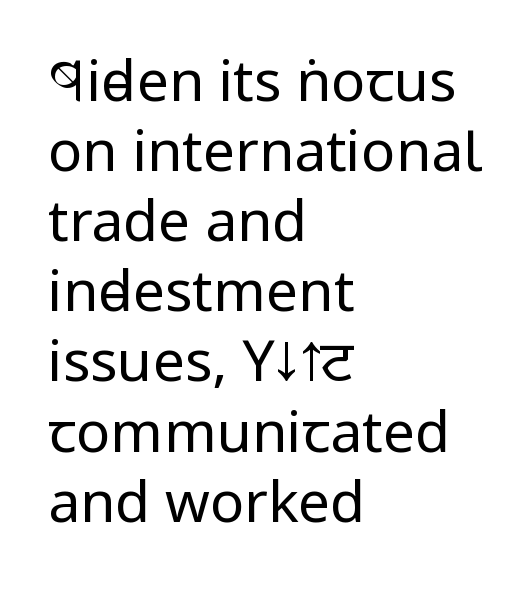
Q: Is the text bold? A: No.
Q: Is the text italic (slanted)? A: No, it is upright.
Q: Is the typeface a serif or a sans-serif typeface? A: Sans-serif.
Q: Is the text underlined? A: No.
Q: How is the paragraph aligned? A: Left-aligned.
Q: Is the spacing between letters normal or unusually wide? A: Normal.
Q: Width (condensed, normal, or wide)? A: Condensed.
Q: Stroke contrast? A: Low.
Q: x-height? A: Large.
Q: Monospaced? A: No.
